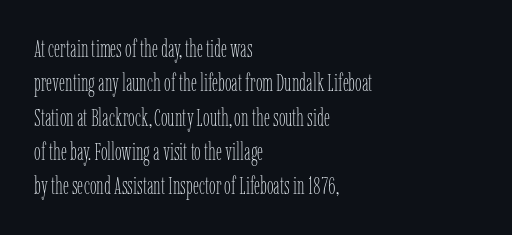
Q: Is the text bold? A: No.
Q: Is the text italic (slanted)? A: No, it is upright.
Q: Is the text underlined? A: No.
Q: How is the paragraph aligned? A: Left-aligned.
Q: Is the spacing between letters normal or unusually wide? A: Normal.
Q: Is the spacing between lines tight, normal or loose? A: Normal.
